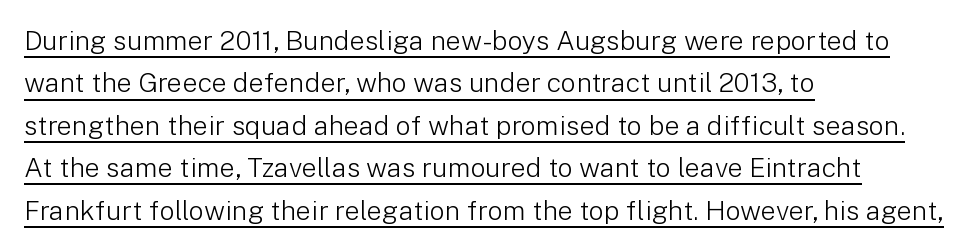
The image shows 27 px text type, upright; set left-aligned, normal line spacing (1.57x), normal letter spacing, underlined.
